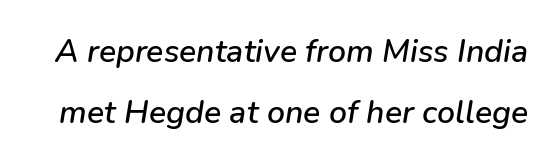
These lines keep a tight, regular rhythm from letter to letter. Check the space under the baseline: it is left empty. The rendering uses natural spacing where letterforms have individual widths. The block of text is sparse from top to bottom, with ample space between rows.
